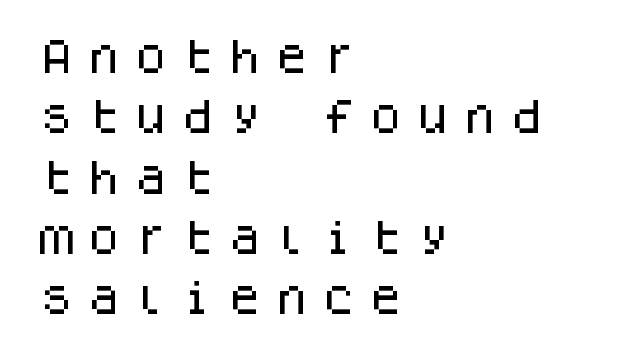
Q: Is the text italic (slanted)? A: No, it is upright.
Q: Is the typeface a serif or a sans-serif typeface? A: Sans-serif.
Q: Is the text underlined? A: No.
Q: How is the paragraph aligned? A: Left-aligned.
Q: Is the spacing between letters normal or unusually wide? A: Unusually wide.
Q: Is the spacing between lines tight, normal or loose? A: Normal.
Q: Width (condensed, normal, or wide)? A: Normal.
Q: Stroke contrast? A: Low.
Q: x-height? A: Large.
Q: Monospaced? A: Yes.
